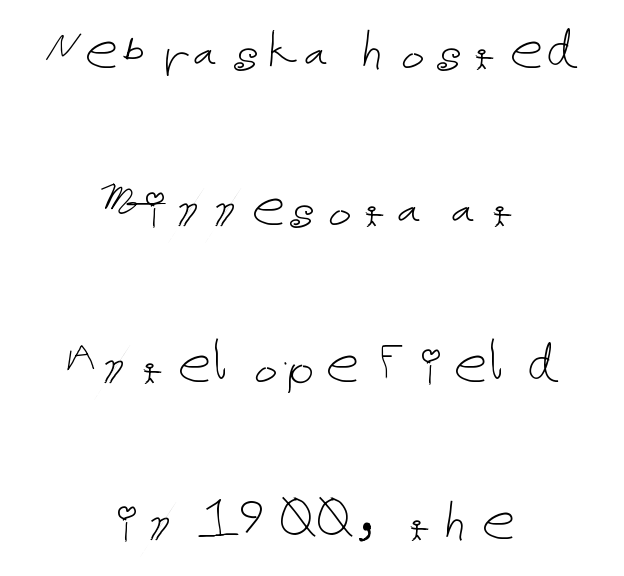
{"italic": "no", "bold": "no", "weight": "thin", "width": "normal", "stroke_contrast": "low", "x_height": "medium", "underline": "no", "align": "center", "line_spacing": "loose", "line_spacing_ratio": 2.38, "letter_spacing": "normal", "letter_spacing_em": 0.0, "glyph_px": 66}
